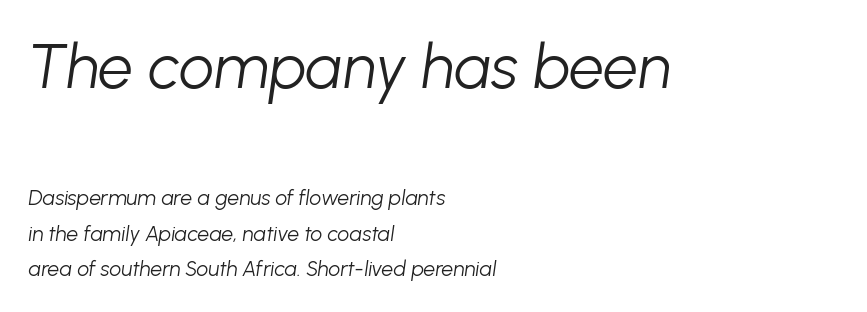
Ink coverage per letter is moderate at most. The more generous point size was reserved for the upper chunk. The gap between lines stays unmarked. Slanted lettering throughout. A typesetter would call this proportional, since set widths differ per character. Words appear dense and cohesive because spacing is normal.
